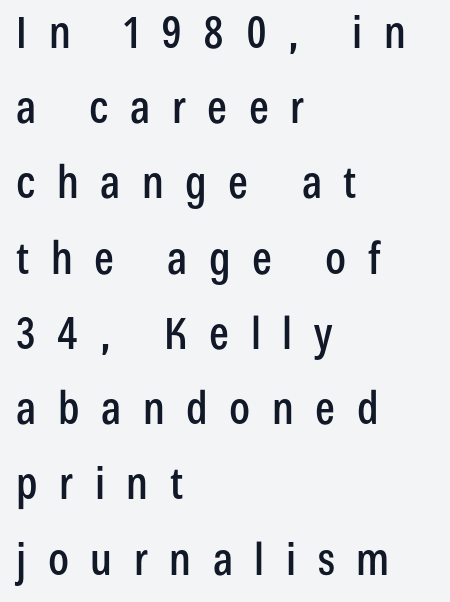
The image shows 44 px condensed sans-serif type, upright; set left-aligned, line spacing 1.71x, unusually wide letter spacing (+0.49 em), not underlined; low stroke contrast and a medium x-height.
